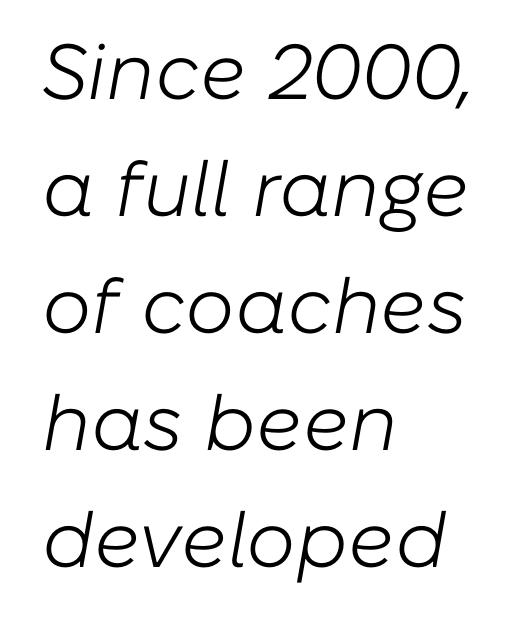
Q: Is the text bold? A: No.
Q: Is the text italic (slanted)? A: Yes, it leans right by about 10 degrees.
Q: Is the text underlined? A: No.
Q: How is the paragraph aligned? A: Left-aligned.
Q: Is the spacing between letters normal or unusually wide? A: Normal.
Q: Is the spacing between lines tight, normal or loose? A: Normal.
Q: Width (condensed, normal, or wide)? A: Normal.
Q: Stroke contrast? A: Low.
Q: x-height? A: Medium.
Q: Monospaced? A: No.
